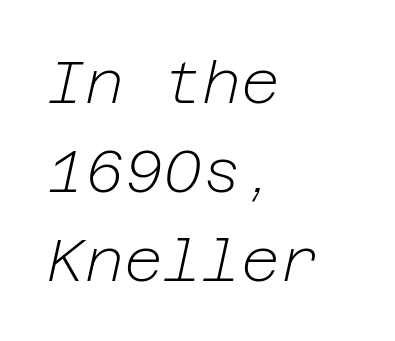
{"italic": "yes", "lean": "right", "slant_degrees": 12, "bold": "no", "weight": "light", "width": "normal", "stroke_contrast": "low", "x_height": "medium", "underline": "no", "align": "left", "line_spacing": "normal", "line_spacing_ratio": 1.48, "letter_spacing": "normal", "letter_spacing_em": 0.0, "glyph_px": 60}
